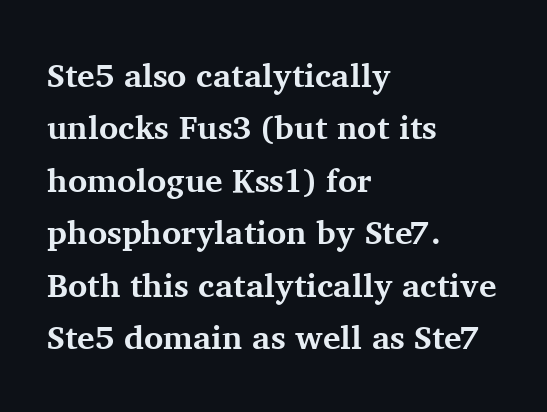
Letters rest on an invisible, unmarked baseline. Caption: multi-line text, flush left, ragged right. A roman cut, with each character standing at attention. The rendering uses natural spacing where letterforms have individual widths. Baseline-to-baseline distance is the conventional proportion of letter height. The passage shown is emphatically bold.
